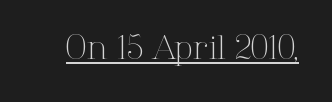
Q: Is the text bold? A: No.
Q: Is the text italic (slanted)? A: No, it is upright.
Q: Is the typeface a serif or a sans-serif typeface? A: Serif.
Q: Is the text underlined? A: Yes.
Q: Is the spacing between letters normal or unusually wide? A: Normal.
Q: Width (condensed, normal, or wide)? A: Normal.
Q: Stroke contrast? A: High.
Q: x-height? A: Medium.
Q: Monospaced? A: No.
